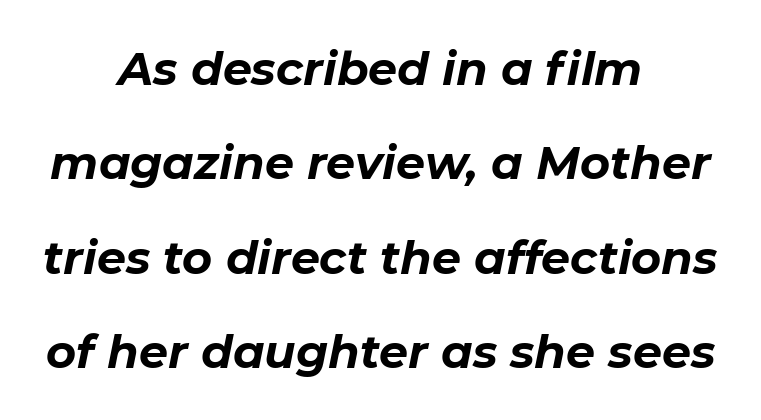
Q: Is the text bold? A: Yes.
Q: Is the text italic (slanted)? A: Yes, it leans right by about 11 degrees.
Q: Is the text underlined? A: No.
Q: How is the paragraph aligned? A: Centered.
Q: Is the spacing between letters normal or unusually wide? A: Normal.
Q: Is the spacing between lines tight, normal or loose? A: Loose.
Q: Width (condensed, normal, or wide)? A: Normal.
Q: Stroke contrast? A: Low.
Q: x-height? A: Medium.
Q: Monospaced? A: No.
